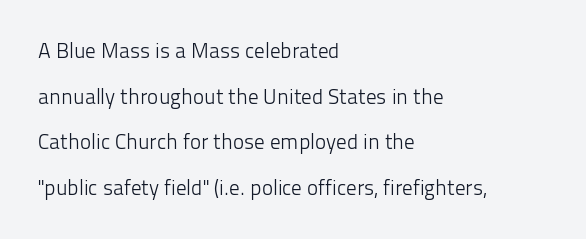
{"italic": "no", "bold": "no", "underline": "no", "align": "left", "line_spacing": "loose", "line_spacing_ratio": 2.17, "letter_spacing": "normal", "letter_spacing_em": 0.0, "glyph_px": 21}
